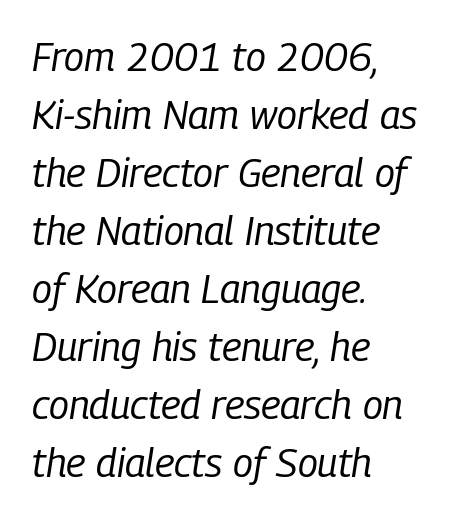
Here the glyphs are tracked normally, forming tight word shapes. The rendering uses a moderate line-height, typical for paragraphs. Slanted lettering throughout. Each stroke keeps to a modest, everyday thickness or less. Spacing verdict: proportional, widths tailored to each character. The lines in this sample share a left origin and differ only in where they stop.
